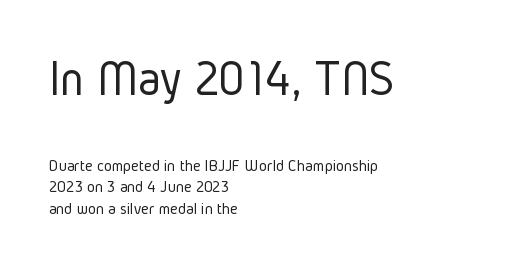
Bold? No — there's no thickening of the strokes. Nothing sits at the stroke ends, so this counts as sans-serif. The designer gave the opening block more size than the closing block. The ragged edge is on the right, which tells us the setting is flush left. Tracking value appears to be zero — textbook default spacing. Looks like regular typesetting: each glyph gets only the width it needs.
